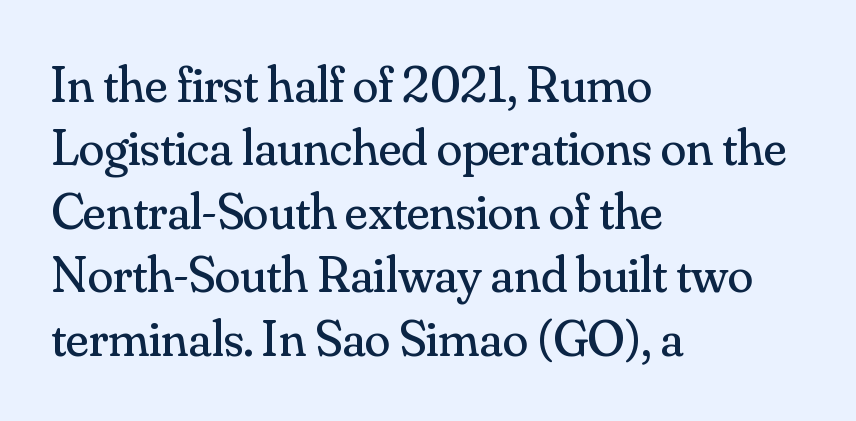
{"serif": "yes", "italic": "no", "bold": "no", "weight": "regular", "width": "normal", "stroke_contrast": "medium", "x_height": "small", "monospaced": "no", "underline": "no", "align": "left", "line_spacing_ratio": 1.22, "letter_spacing": "normal", "letter_spacing_em": 0.0, "glyph_px": 52}
